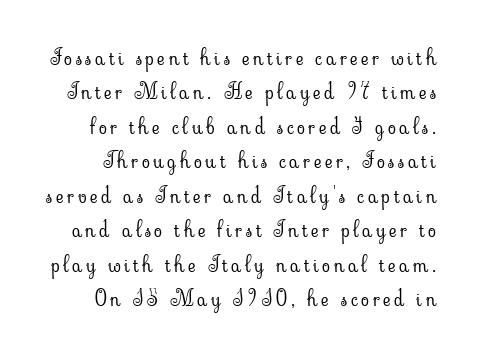
Vertical spacing — default. Caption: face not bold, strokes unweighted. Ascenders rise straight up at ninety degrees. Underlining? Definitely not there.
